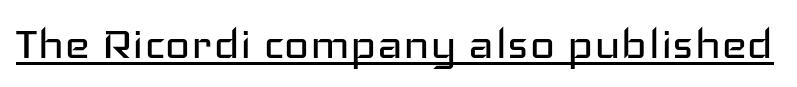
Q: Is the text bold? A: No.
Q: Is the text italic (slanted)? A: No, it is upright.
Q: Is the typeface a serif or a sans-serif typeface? A: Sans-serif.
Q: Is the text underlined? A: Yes.
Q: Is the spacing between letters normal or unusually wide? A: Normal.
Q: Width (condensed, normal, or wide)? A: Wide.
Q: Stroke contrast? A: Low.
Q: x-height? A: Medium.
Q: Monospaced? A: No.
